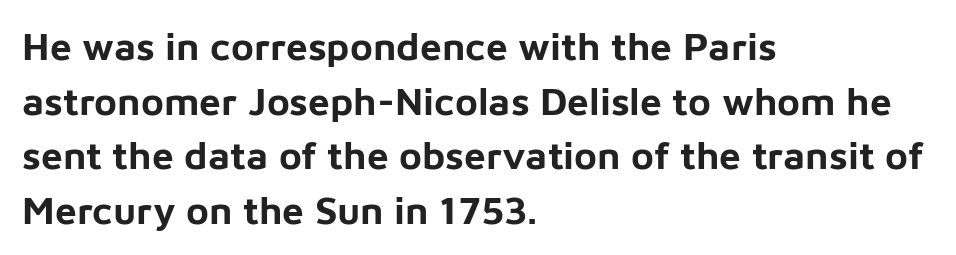
Q: Is the text bold? A: Yes.
Q: Is the text italic (slanted)? A: No, it is upright.
Q: Is the typeface a serif or a sans-serif typeface? A: Sans-serif.
Q: Is the text underlined? A: No.
Q: How is the paragraph aligned? A: Left-aligned.
Q: Is the spacing between letters normal or unusually wide? A: Normal.
Q: Is the spacing between lines tight, normal or loose? A: Normal.
Q: Width (condensed, normal, or wide)? A: Normal.
Q: Stroke contrast? A: Low.
Q: x-height? A: Medium.
Q: Monospaced? A: No.
